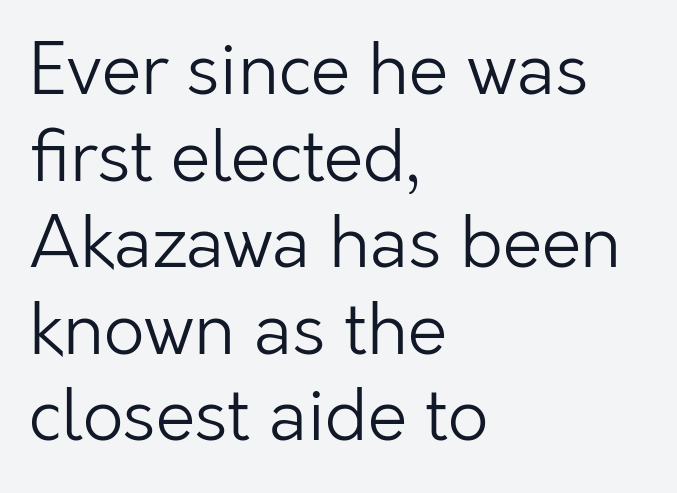
{"serif": "no", "italic": "no", "bold": "no", "weight": "light", "width": "normal", "stroke_contrast": "low", "x_height": "medium", "monospaced": "no", "underline": "no", "align": "left", "line_spacing_ratio": 1.22, "letter_spacing": "normal", "letter_spacing_em": 0.0, "glyph_px": 71}
